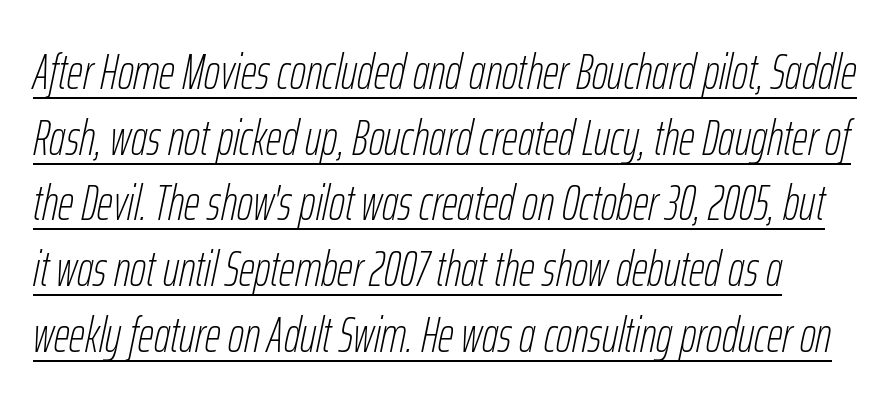
{"italic": "yes", "lean": "right", "slant_degrees": 12, "bold": "no", "weight": "thin", "width": "condensed", "stroke_contrast": "low", "x_height": "medium", "monospaced": "no", "underline": "yes", "line_spacing": "normal", "line_spacing_ratio": 1.34, "letter_spacing": "normal", "letter_spacing_em": 0.0, "glyph_px": 49}
